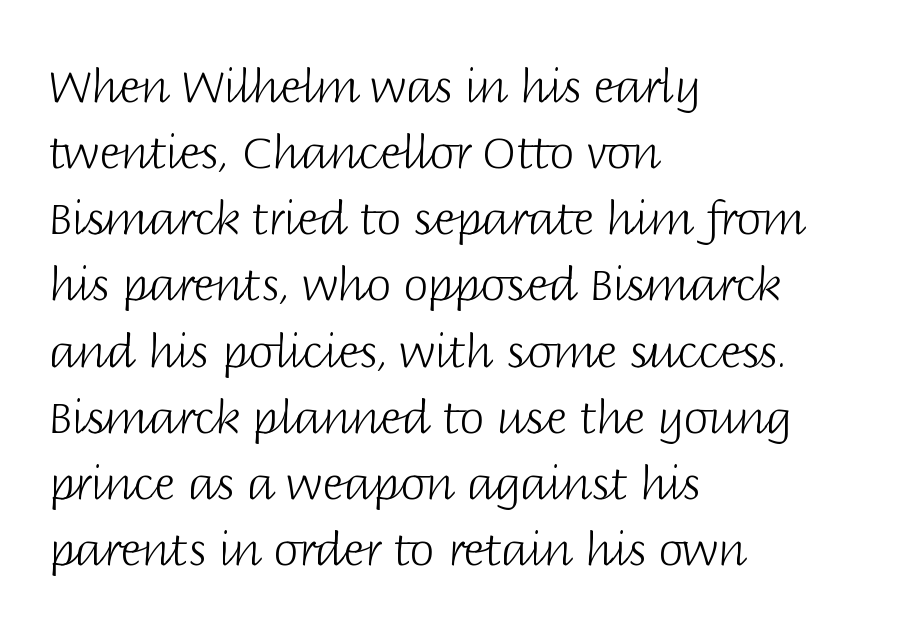
Q: Is the text bold? A: No.
Q: Is the text italic (slanted)? A: No, it is upright.
Q: Is the typeface a serif or a sans-serif typeface? A: Sans-serif.
Q: Is the text underlined? A: No.
Q: How is the paragraph aligned? A: Left-aligned.
Q: Is the spacing between letters normal or unusually wide? A: Normal.
Q: Is the spacing between lines tight, normal or loose? A: Normal.
Q: Width (condensed, normal, or wide)? A: Normal.
Q: Stroke contrast? A: Low.
Q: x-height? A: Large.
Q: Monospaced? A: No.
